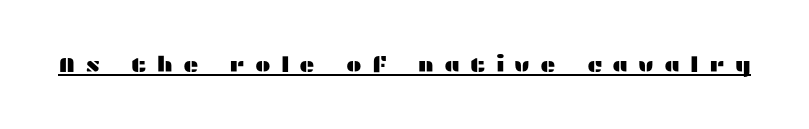
Posture: straight, roman, zero tilt. Characters follow at a spacing far wider than the type designer built in. Like a heading marked for emphasis, these lines bear an underscore.
